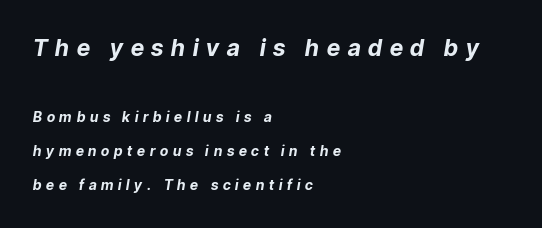
Does the lettering tilt? It does — this is italic. Clear beneath every line of the passage. Compared with typical paragraphs, the rows here are farther apart. A typesetter would call this heavily tracked-out type. Typesetter's note — upper block bumped up in size, lower block left smaller. These words are printed bold, with thick strokes throughout.
